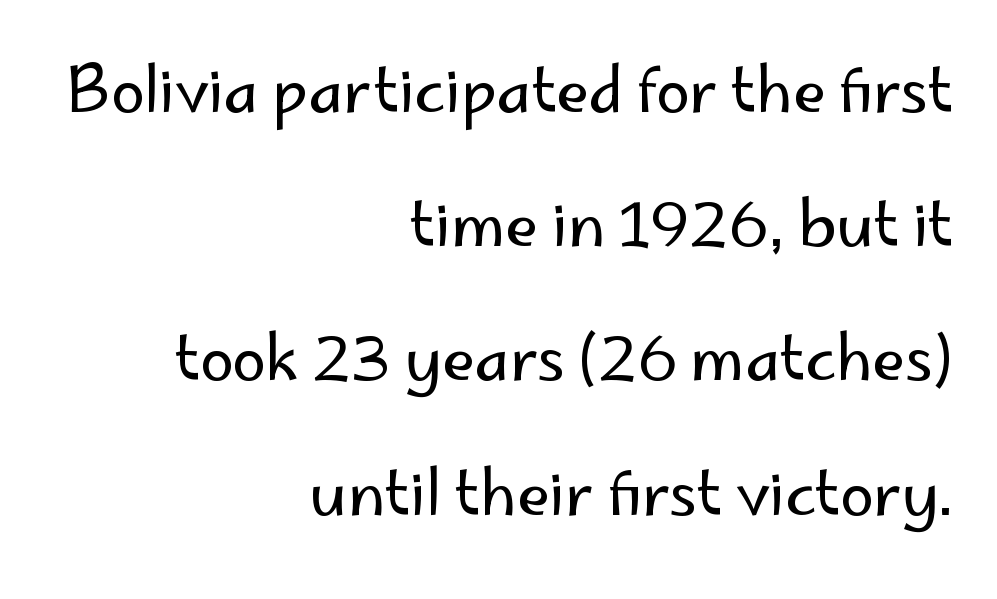
The image shows 61 px regular-weight sans-serif type, upright; set right-aligned, loose line spacing (2.2x), normal letter spacing, not underlined; low stroke contrast and a small x-height.
